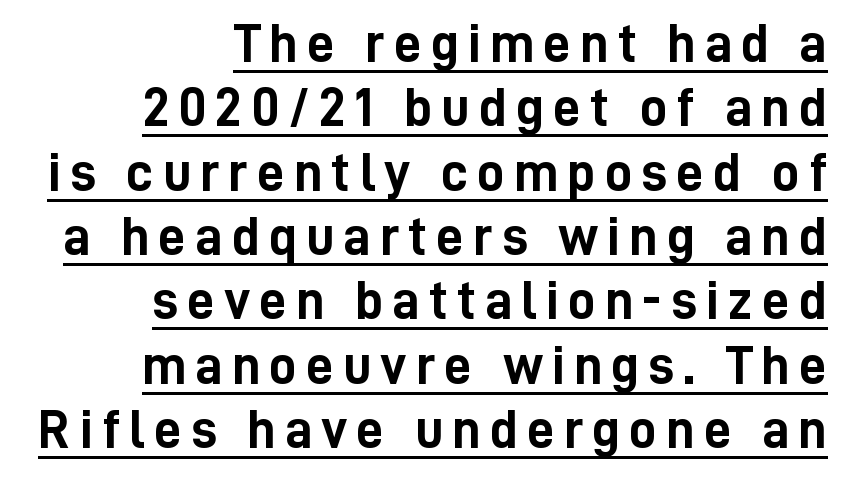
Q: Is the text bold? A: Yes.
Q: Is the text italic (slanted)? A: No, it is upright.
Q: Is the typeface a serif or a sans-serif typeface? A: Sans-serif.
Q: Is the text underlined? A: Yes.
Q: How is the paragraph aligned? A: Right-aligned.
Q: Width (condensed, normal, or wide)? A: Condensed.
Q: Stroke contrast? A: Low.
Q: x-height? A: Medium.
Q: Monospaced? A: No.
